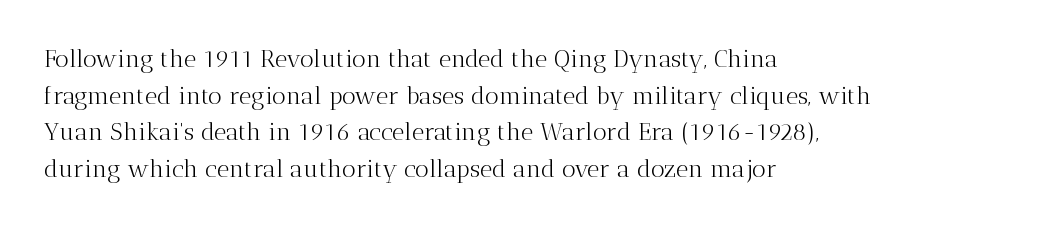
Standard letterfit; no display-style spreading of the glyphs. No chunkiness to these letters — they're not bold. This is roman type, the default non-slanted kind. Does the copy run flush right? No — it runs flush left.
